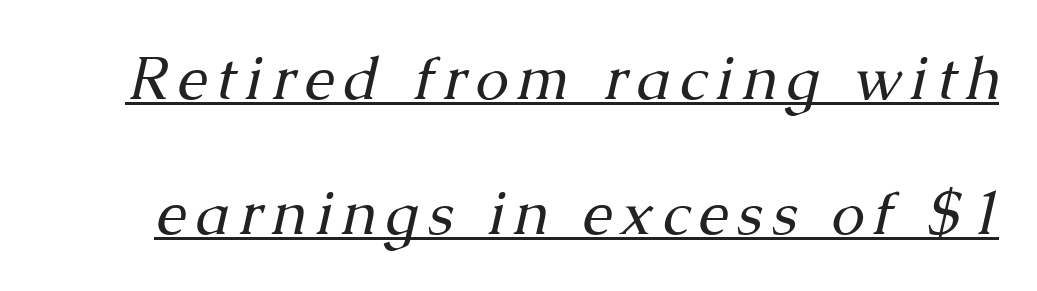
{"serif": "yes", "italic": "yes", "lean": "right", "slant_degrees": 13, "bold": "no", "weight": "regular", "width": "normal", "stroke_contrast": "medium", "x_height": "medium", "monospaced": "no", "underline": "yes", "line_spacing": "loose", "line_spacing_ratio": 2.25, "glyph_px": 60}
